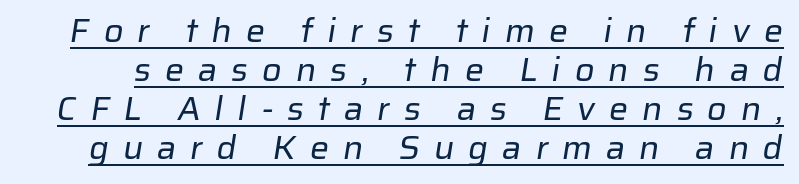
Q: Is the text bold? A: No.
Q: Is the typeface a serif or a sans-serif typeface? A: Sans-serif.
Q: Is the text underlined? A: Yes.
Q: Is the spacing between letters normal or unusually wide? A: Unusually wide.
Q: Is the spacing between lines tight, normal or loose? A: Tight.
Q: Width (condensed, normal, or wide)? A: Normal.
Q: Stroke contrast? A: Low.
Q: x-height? A: Medium.
Q: Monospaced? A: No.
